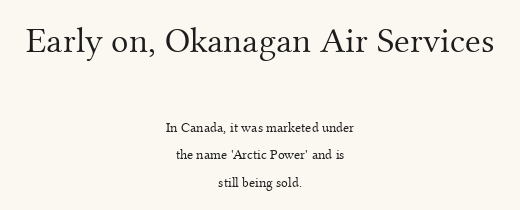
The image shows 36 px light serif type, upright; set centered, loose line spacing (1.97x), normal letter spacing, not underlined; the first (top) block is 2.57x larger; medium stroke contrast and a small x-height.
